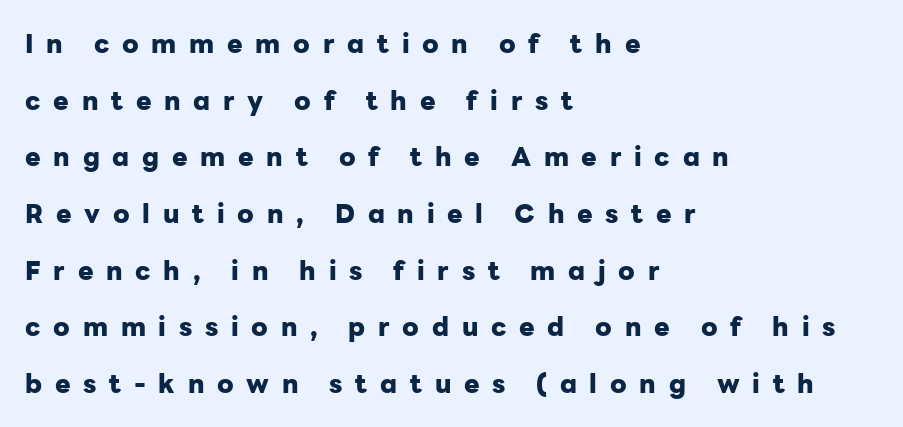
Q: Is the text bold? A: Yes.
Q: Is the text italic (slanted)? A: No, it is upright.
Q: Is the text underlined? A: No.
Q: How is the paragraph aligned? A: Left-aligned.
Q: Is the spacing between letters normal or unusually wide? A: Unusually wide.
Q: Is the spacing between lines tight, normal or loose? A: Loose.
